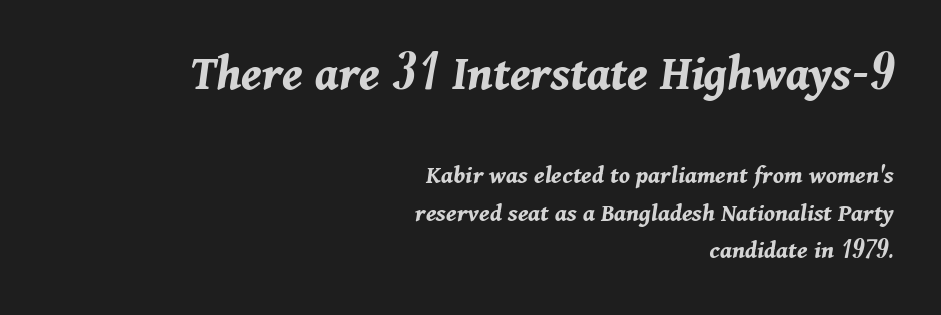
Each word holds together tightly as a unit, with standard inter-letter gaps. This sample keeps an unexceptional amount of space between lines. Honestly, there is no underline to notice here at all. The face used here is proportionally spaced, like ordinary book or web type. If you drew a ruler down the right edge, every line would touch it.
